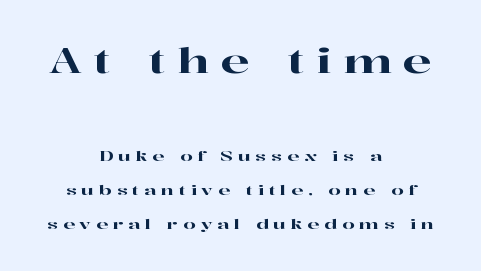
The letters advance in unequal steps, a hallmark of proportional type. Descender tails drop into unmarked territory. Leftover space on each line is divided equally before and after the words. Is there much room between lines? Yes — plenty of vertical air separates them. Scale decreases going downward across the two blocks.
